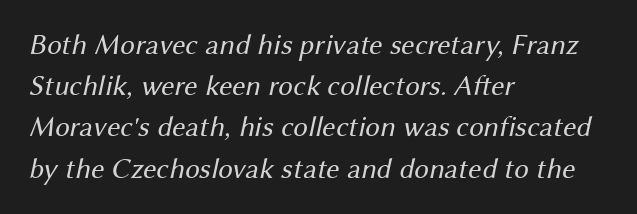
Counters stay open thanks to moderate or lighter strokes. Proportional: the letters do not fall into vertical columns. The strip under each line holds only bare page. Caption: standard tracking, unaltered. Classification — sans serif.
